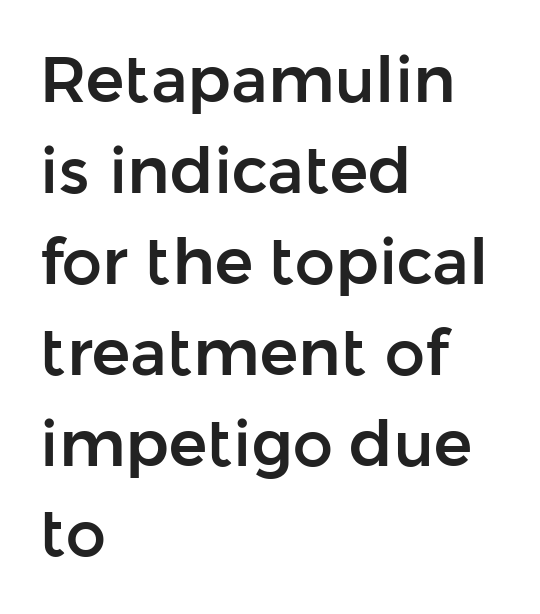
Q: Is the text italic (slanted)? A: No, it is upright.
Q: Is the typeface a serif or a sans-serif typeface? A: Sans-serif.
Q: Is the text underlined? A: No.
Q: How is the paragraph aligned? A: Left-aligned.
Q: Is the spacing between letters normal or unusually wide? A: Normal.
Q: Is the spacing between lines tight, normal or loose? A: Normal.
Q: Width (condensed, normal, or wide)? A: Normal.
Q: Stroke contrast? A: Low.
Q: x-height? A: Medium.
Q: Monospaced? A: No.
